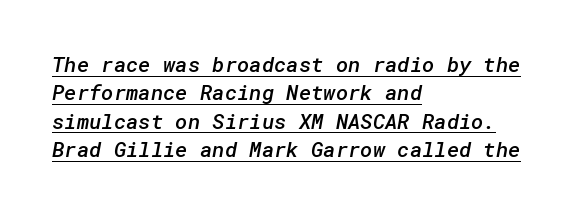
Q: Is the text bold? A: Semi-bold.
Q: Is the text underlined? A: Yes.
Q: How is the paragraph aligned? A: Left-aligned.
Q: Is the spacing between letters normal or unusually wide? A: Normal.
Q: Is the spacing between lines tight, normal or loose? A: Normal.
